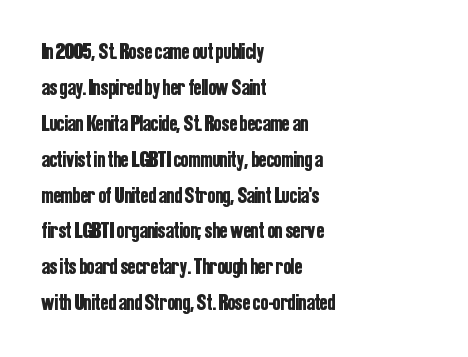
The image shows 23 px text type, upright; set left-aligned, normal line spacing (1.56x), normal letter spacing, not underlined.
